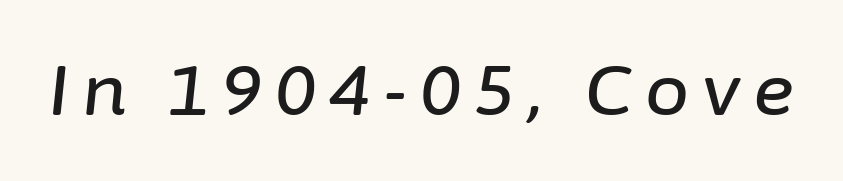
Emphasis-style slanted type is in use. Has an underline been added? It has not. This sample has the flowing, uneven cadence of proportional lettering.
